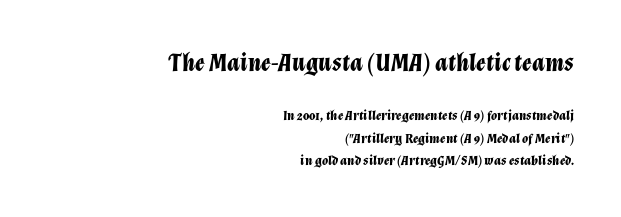
The block of text has a typical density, with ordinary space between rows. Larger block? The one above; the one below is distinctly smaller. This rendering leaves character spacing at its baseline value. Does the lettering tilt? It does — this is italic. This sample is right-justified, so line beginnings fall wherever the words allow.
